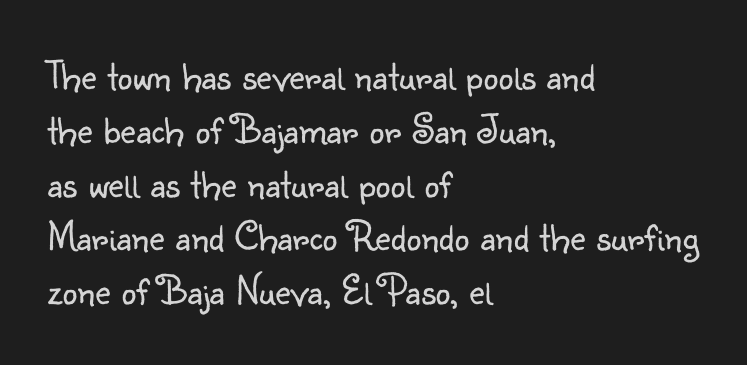
The image shows 42 px light sans-serif type, upright; set left-aligned, normal line spacing (1.28x), normal letter spacing, not underlined; low stroke contrast and a small x-height.
